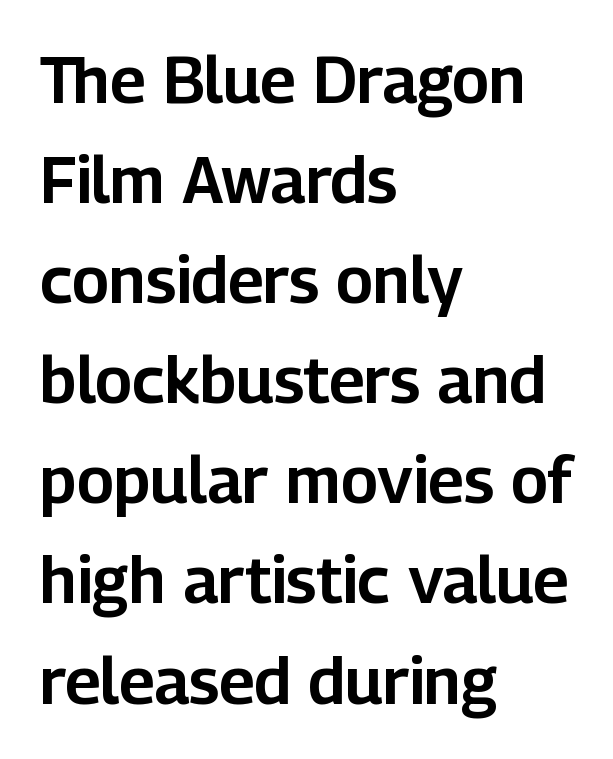
Glance below the letters and you will spot only blank space. Serif or sans? Sans — the stroke terminals are bare. Leftover space on each line is placed entirely after the last word. The face used here is rendered with its standard letterfit. Students, observe: this is what conventionally led text looks like. Vertical strokes here are truly vertical.
